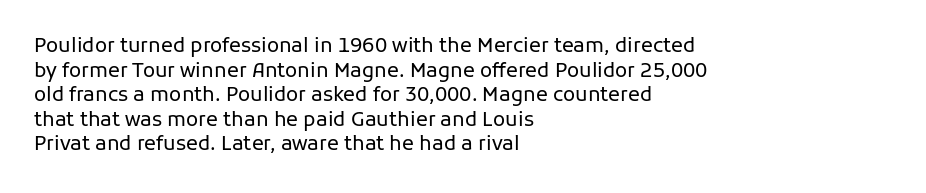
The image shows 20 px text type, upright; set left-aligned, line spacing 1.23x, normal letter spacing, not underlined.
